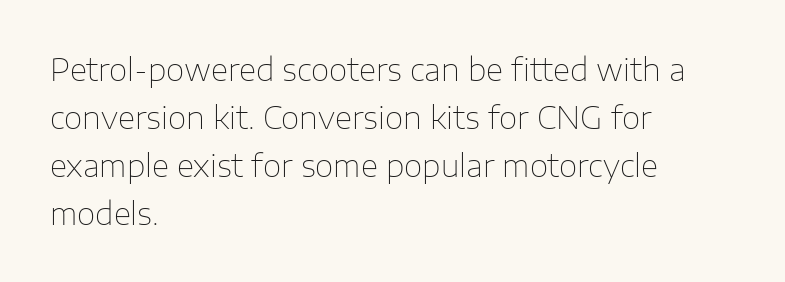
Q: Is the text bold? A: No.
Q: Is the text italic (slanted)? A: No, it is upright.
Q: Is the typeface a serif or a sans-serif typeface? A: Sans-serif.
Q: Is the text underlined? A: No.
Q: How is the paragraph aligned? A: Left-aligned.
Q: Is the spacing between letters normal or unusually wide? A: Normal.
Q: Is the spacing between lines tight, normal or loose? A: Normal.
Q: Width (condensed, normal, or wide)? A: Normal.
Q: Stroke contrast? A: Low.
Q: x-height? A: Medium.
Q: Monospaced? A: No.
